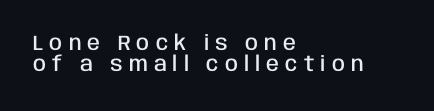
{"italic": "no", "bold": "semi", "underline": "no", "align": "left", "line_spacing": "tight", "line_spacing_ratio": 1.01, "letter_spacing": "wide", "letter_spacing_em": 0.29, "glyph_px": 21}
